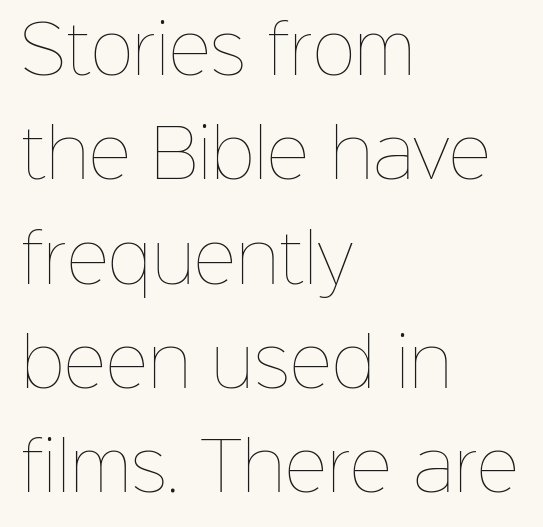
You could not count columns in this text — the font is proportionally spaced. Quick note: interline space is typical. Underlining? Definitely not there. The letterforms sit at book weight or below. Does extra space separate the letters? No, they use regular spacing.
